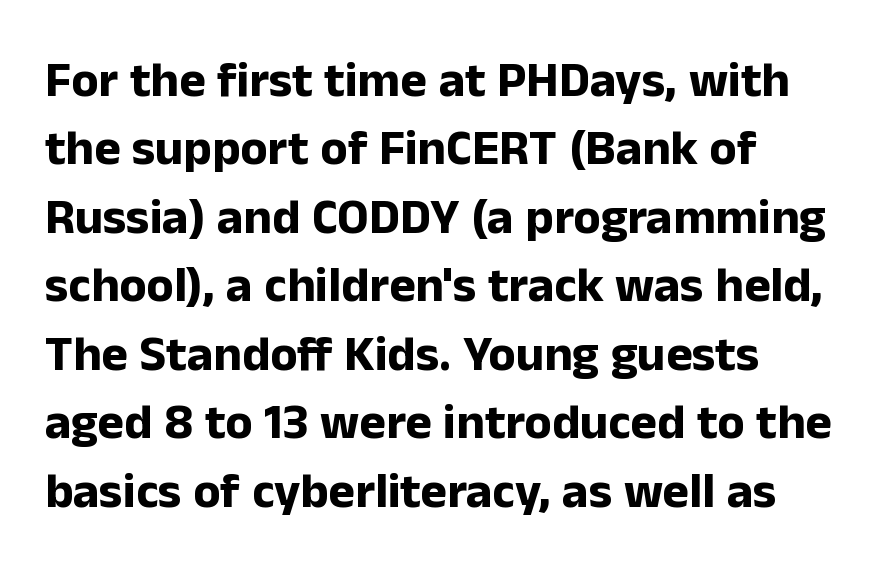
Q: Is the text bold? A: Yes.
Q: Is the text italic (slanted)? A: No, it is upright.
Q: Is the typeface a serif or a sans-serif typeface? A: Sans-serif.
Q: Is the text underlined? A: No.
Q: How is the paragraph aligned? A: Left-aligned.
Q: Is the spacing between letters normal or unusually wide? A: Normal.
Q: Is the spacing between lines tight, normal or loose? A: Normal.
Q: Width (condensed, normal, or wide)? A: Normal.
Q: Stroke contrast? A: Low.
Q: x-height? A: Medium.
Q: Monospaced? A: No.
